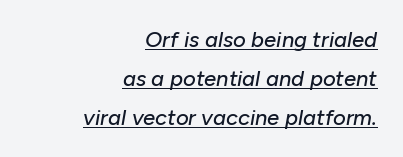
{"italic": "yes", "lean": "right", "slant_degrees": 10, "underline": "yes", "align": "right", "line_spacing_ratio": 1.77, "letter_spacing": "normal", "letter_spacing_em": 0.0, "glyph_px": 22}
